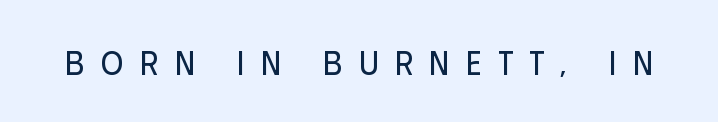
{"serif": "no", "italic": "no", "bold": "no", "weight": "regular", "width": "condensed", "stroke_contrast": "low", "x_height": "large", "monospaced": "no", "underline": "no", "letter_spacing": "wide", "letter_spacing_em": 0.49, "glyph_px": 34}
